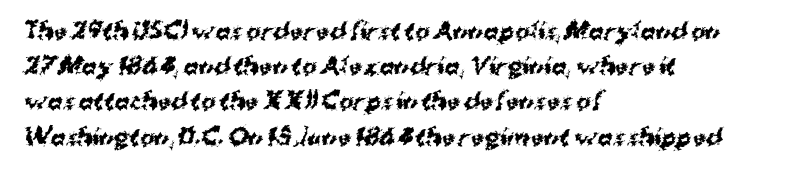
Q: Is the text bold? A: Yes.
Q: Is the text underlined? A: No.
Q: How is the paragraph aligned? A: Left-aligned.
Q: Is the spacing between letters normal or unusually wide? A: Normal.
Q: Is the spacing between lines tight, normal or loose? A: Normal.
